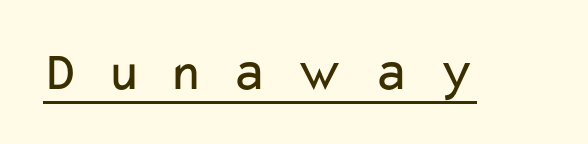
{"serif": "no", "italic": "no", "bold": "no", "weight": "regular", "width": "wide", "stroke_contrast": "low", "x_height": "medium", "monospaced": "no", "underline": "yes", "letter_spacing": "wide", "letter_spacing_em": 0.47, "glyph_px": 57}
